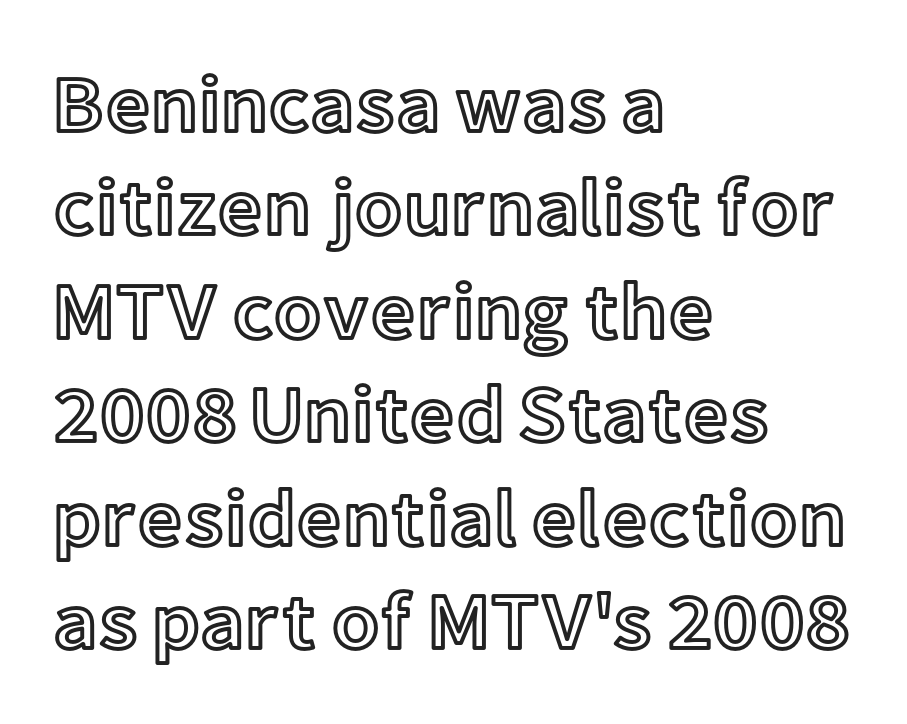
The image shows 79 px text type, upright; set left-aligned, normal line spacing (1.31x), normal letter spacing, not underlined; a medium x-height.
